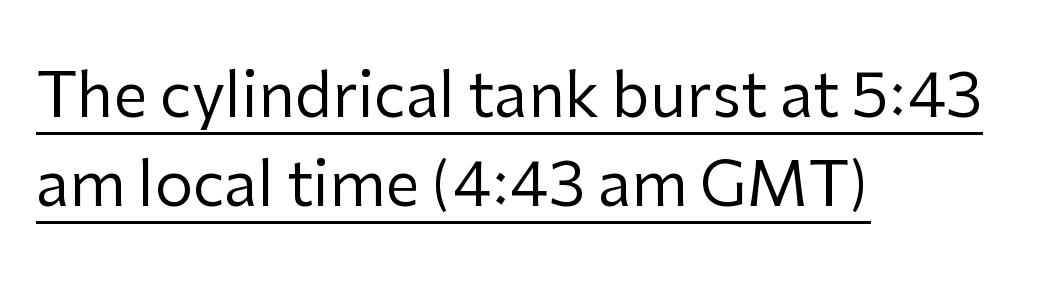
Q: Is the text bold? A: No.
Q: Is the text italic (slanted)? A: No, it is upright.
Q: Is the typeface a serif or a sans-serif typeface? A: Sans-serif.
Q: Is the text underlined? A: Yes.
Q: How is the paragraph aligned? A: Left-aligned.
Q: Is the spacing between letters normal or unusually wide? A: Normal.
Q: Is the spacing between lines tight, normal or loose? A: Normal.
Q: Width (condensed, normal, or wide)? A: Normal.
Q: Stroke contrast? A: Low.
Q: x-height? A: Medium.
Q: Monospaced? A: No.
